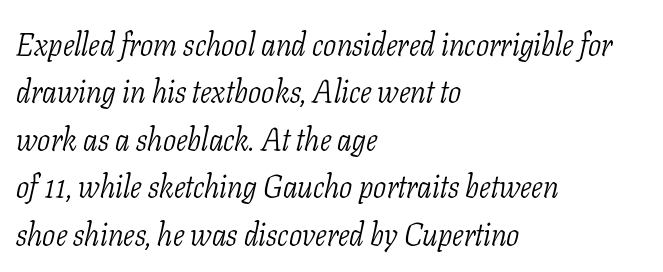
The image shows 31 px light, condensed serif type, italic (leaning right); set left-aligned, normal line spacing (1.53x), normal letter spacing, not underlined; low stroke contrast and a medium x-height.
